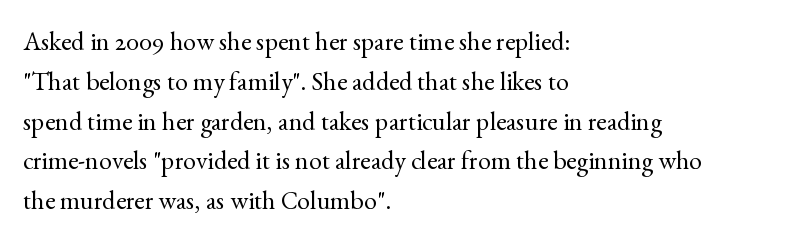
Nobody touched the tracking dial on this one. Line starts are locked; line ends wander. The block of text has a typical density, with ordinary space between rows. The glyphs are unaccompanied by any horizontal stroke below them. Notice how the stems are strictly vertical — no italics here. These glyphs show unthickened strokes, regular width or finer.
